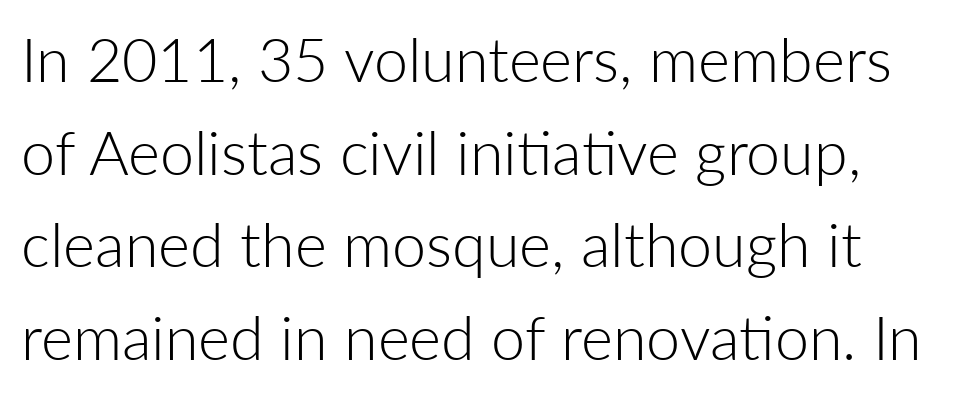
Q: Is the text bold? A: No.
Q: Is the text italic (slanted)? A: No, it is upright.
Q: Is the typeface a serif or a sans-serif typeface? A: Sans-serif.
Q: Is the text underlined? A: No.
Q: Is the spacing between letters normal or unusually wide? A: Normal.
Q: Is the spacing between lines tight, normal or loose? A: Normal.
Q: Width (condensed, normal, or wide)? A: Normal.
Q: Stroke contrast? A: Low.
Q: x-height? A: Medium.
Q: Monospaced? A: No.
